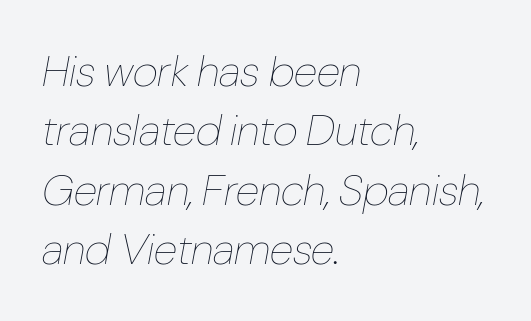
The letters sit at their default tracking, neither squeezed nor spread. You could not count columns in this text — the font is proportionally spaced. The rag falls on the right side of this text block. Whoever set this chose a conventional vertical rhythm. Stem width sits at or under what a default text font uses. Yep, that's italic — everything's leaning.
